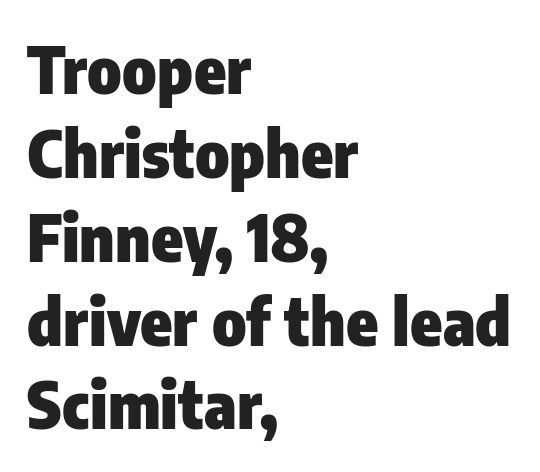
Q: Is the text bold? A: Yes.
Q: Is the text italic (slanted)? A: No, it is upright.
Q: Is the typeface a serif or a sans-serif typeface? A: Sans-serif.
Q: Is the text underlined? A: No.
Q: How is the paragraph aligned? A: Left-aligned.
Q: Is the spacing between letters normal or unusually wide? A: Normal.
Q: Is the spacing between lines tight, normal or loose? A: Normal.
Q: Width (condensed, normal, or wide)? A: Condensed.
Q: Stroke contrast? A: Low.
Q: x-height? A: Medium.
Q: Monospaced? A: No.
